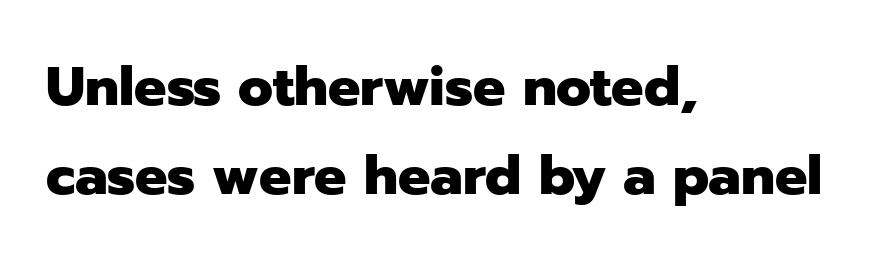
A typesetter would label this face a sans. If you drew a ruler down the left edge, every line would touch it. The passage shown stacks its lines at a standard gap. When letters stand straight like this, we call the style roman or upright.
